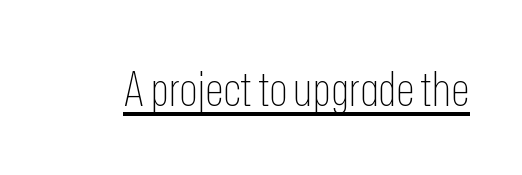
The image shows 48 px thin, condensed sans-serif type, upright; set normal letter spacing, underlined; low stroke contrast and a medium x-height.
